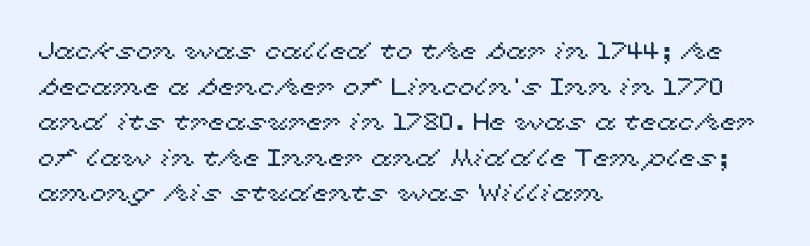
Q: Is the text italic (slanted)? A: Yes.
Q: Is the text underlined? A: No.
Q: How is the paragraph aligned? A: Left-aligned.
Q: Is the spacing between letters normal or unusually wide? A: Normal.
Q: Is the spacing between lines tight, normal or loose? A: Normal.
